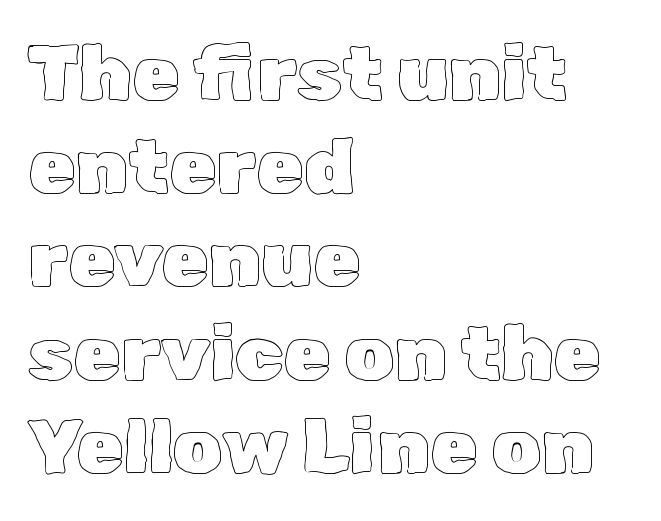
The image shows 77 px text type, upright; set left-aligned, line spacing 1.21x, normal letter spacing, not underlined; a medium x-height.
